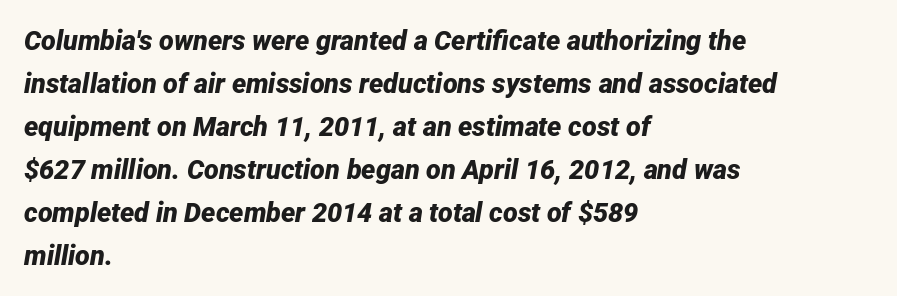
Q: Is the text bold? A: Yes.
Q: Is the text italic (slanted)? A: Yes, it leans right by about 12 degrees.
Q: Is the text underlined? A: No.
Q: How is the paragraph aligned? A: Left-aligned.
Q: Is the spacing between letters normal or unusually wide? A: Normal.
Q: Is the spacing between lines tight, normal or loose? A: Normal.
